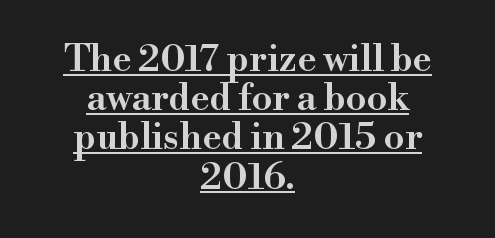
Italic: no, the glyphs are upright roman. The rendered words wear a rule along their underside. These lines are centered, leaving both edges ragged. How heavy is the stroke? Medium-heavy — a semibold, shy of bold. The passage shown is typeset with a serif family.
